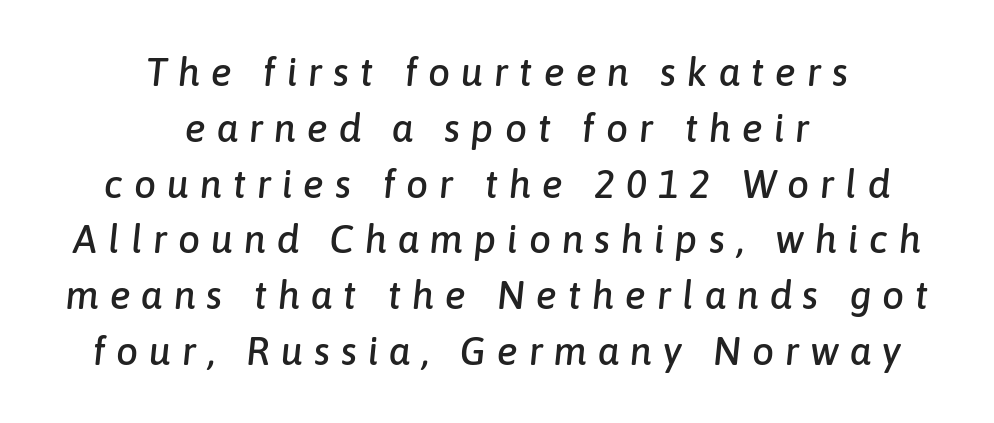
Q: Is the text italic (slanted)? A: Yes, it leans right by about 6 degrees.
Q: Is the text underlined? A: No.
Q: How is the paragraph aligned? A: Centered.
Q: Is the spacing between letters normal or unusually wide? A: Unusually wide.
Q: Is the spacing between lines tight, normal or loose? A: Normal.
Q: Width (condensed, normal, or wide)? A: Normal.
Q: Stroke contrast? A: Low.
Q: x-height? A: Medium.
Q: Monospaced? A: No.
